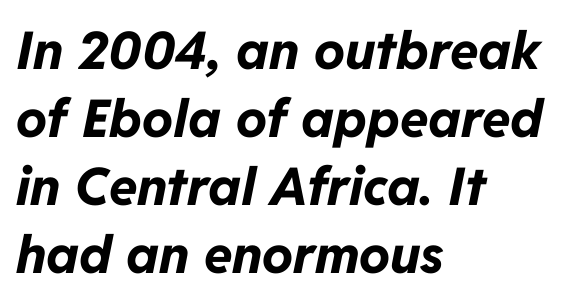
{"italic": "yes", "lean": "right", "slant_degrees": 11, "bold": "yes", "weight": "bold", "width": "normal", "stroke_contrast": "low", "x_height": "medium", "monospaced": "no", "underline": "no", "align": "left", "line_spacing": "normal", "line_spacing_ratio": 1.31, "letter_spacing": "normal", "letter_spacing_em": 0.0, "glyph_px": 52}
